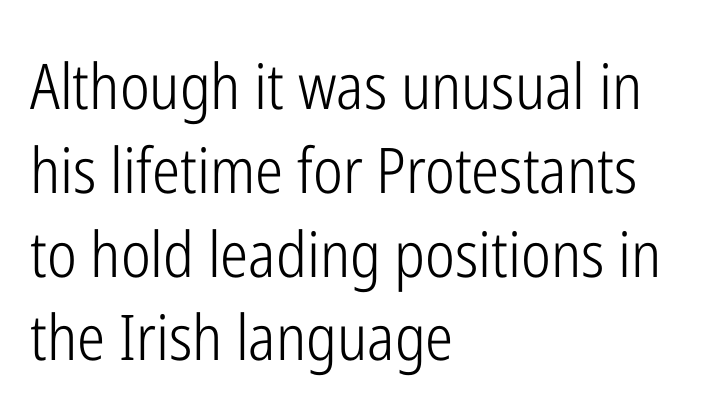
The image shows 63 px light, condensed sans-serif type, upright; set left-aligned, normal line spacing (1.33x), normal letter spacing, not underlined; low stroke contrast and a medium x-height.
